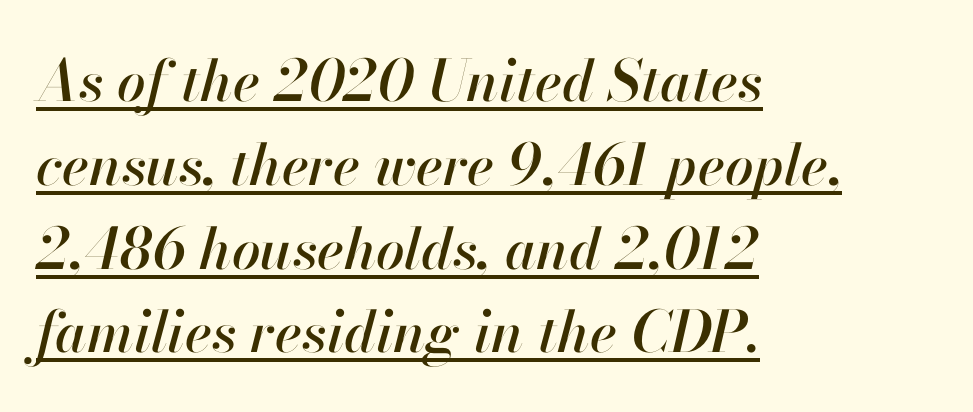
{"italic": "yes", "lean": "right", "slant_degrees": 13, "width": "normal", "stroke_contrast": "high", "x_height": "small", "monospaced": "no", "underline": "yes", "align": "left", "line_spacing": "normal", "line_spacing_ratio": 1.47, "letter_spacing": "normal", "letter_spacing_em": 0.0, "glyph_px": 57}
